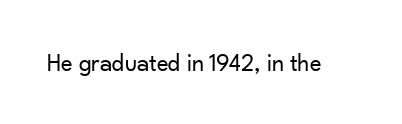
{"italic": "no", "bold": "no", "underline": "no", "letter_spacing": "normal", "letter_spacing_em": 0.0, "glyph_px": 25}
